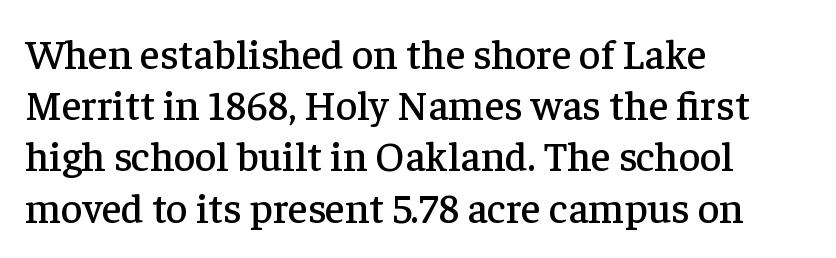
{"serif": "yes", "italic": "no", "width": "normal", "stroke_contrast": "low", "x_height": "medium", "monospaced": "no", "underline": "no", "align": "left", "line_spacing_ratio": 1.22, "letter_spacing": "normal", "letter_spacing_em": 0.0, "glyph_px": 42}
